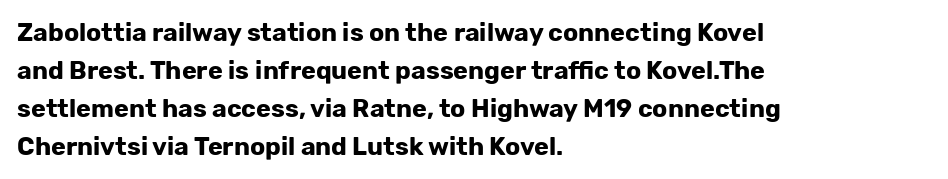
Leftover space on each line is placed entirely after the last word. Normally led — the rows are evenly, conventionally spaced. Type without underlining. Here the glyphs are tracked normally, forming tight word shapes.
